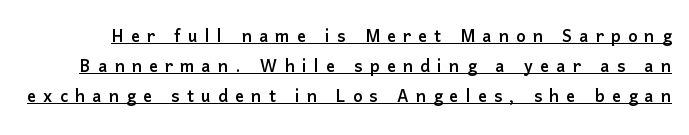
Q: Is the text italic (slanted)? A: No, it is upright.
Q: Is the text underlined? A: Yes.
Q: Is the spacing between letters normal or unusually wide? A: Unusually wide.
Q: Is the spacing between lines tight, normal or loose? A: Normal.
